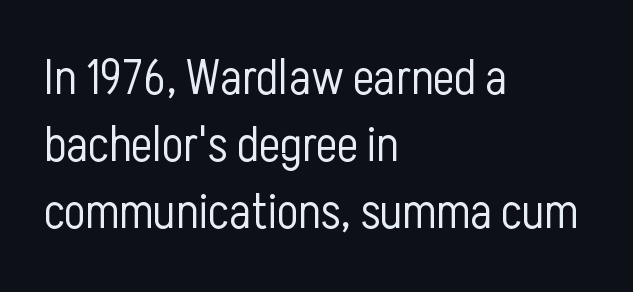
{"serif": "no", "italic": "no", "bold": "no", "weight": "light", "width": "condensed", "stroke_contrast": "low", "x_height": "medium", "monospaced": "no", "underline": "no", "align": "left", "line_spacing": "normal", "line_spacing_ratio": 1.34, "letter_spacing": "normal", "letter_spacing_em": 0.0, "glyph_px": 50}
